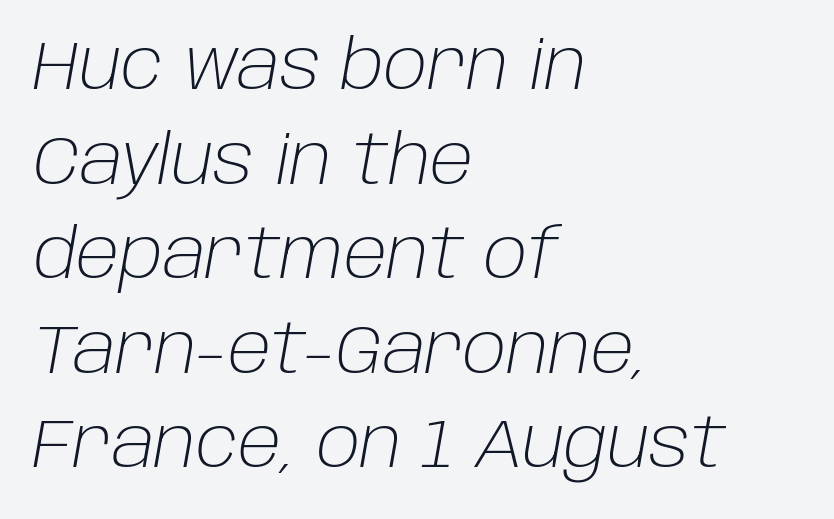
Q: Is the text bold? A: No.
Q: Is the text italic (slanted)? A: Yes, it leans right by about 10 degrees.
Q: Is the text underlined? A: No.
Q: How is the paragraph aligned? A: Left-aligned.
Q: Is the spacing between letters normal or unusually wide? A: Normal.
Q: Is the spacing between lines tight, normal or loose? A: Normal.
Q: Width (condensed, normal, or wide)? A: Normal.
Q: Stroke contrast? A: Low.
Q: x-height? A: Large.
Q: Monospaced? A: No.
